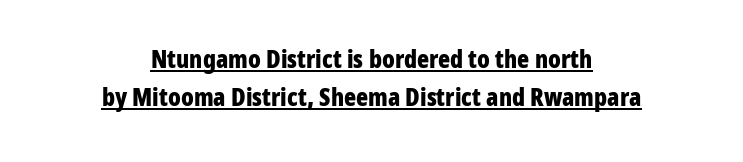
The image shows 25 px bold type, upright; set centered, normal line spacing (1.51x), normal letter spacing, underlined.
